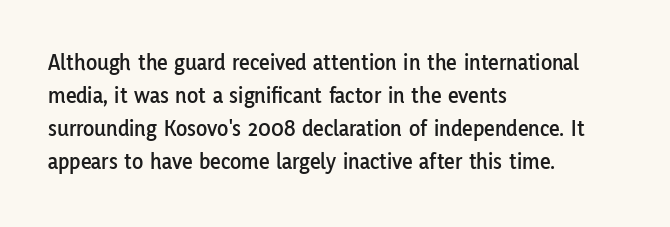
The image shows 23 px text type, upright; set left-aligned, normal line spacing (1.44x), normal letter spacing, not underlined.
